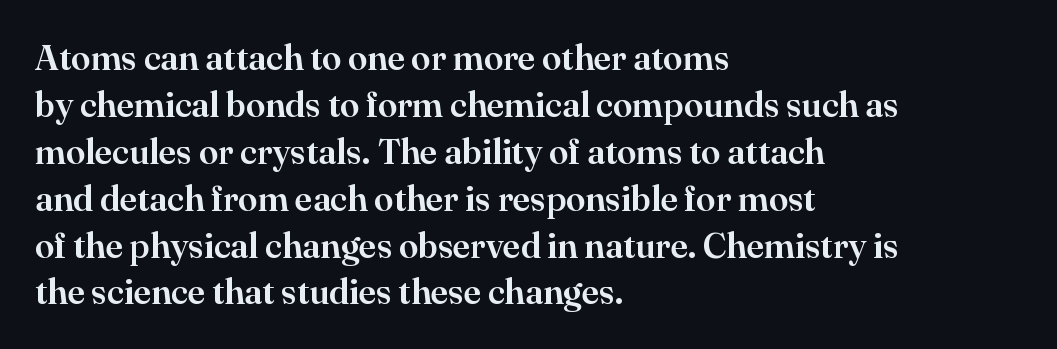
{"serif": "yes", "italic": "no", "width": "normal", "stroke_contrast": "high", "x_height": "small", "monospaced": "no", "underline": "no", "align": "left", "line_spacing": "normal", "line_spacing_ratio": 1.34, "letter_spacing": "normal", "letter_spacing_em": 0.0, "glyph_px": 35}
